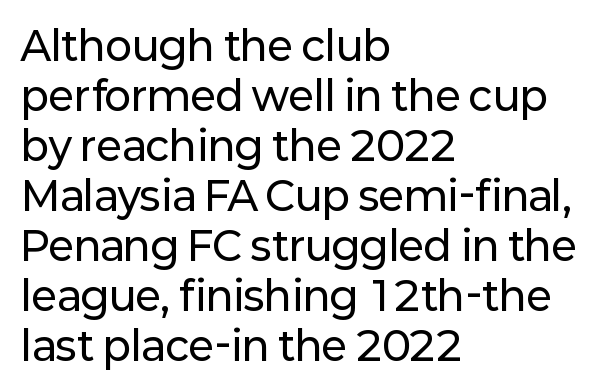
{"serif": "no", "italic": "no", "width": "normal", "stroke_contrast": "low", "x_height": "medium", "monospaced": "no", "underline": "no", "align": "left", "line_spacing": "normal", "line_spacing_ratio": 1.25, "letter_spacing": "normal", "letter_spacing_em": 0.0, "glyph_px": 40}
